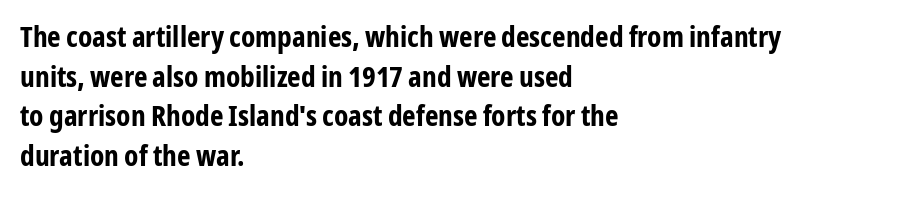
The type is set solid horizontally, with unmodified tracking. Summary of vertical rhythm: regular, with standard interline spacing. Notice how the stems are strictly vertical — no italics here. Glance below the letters and you will spot only blank space. Do the characters align in a grid? No, the font is proportional.
